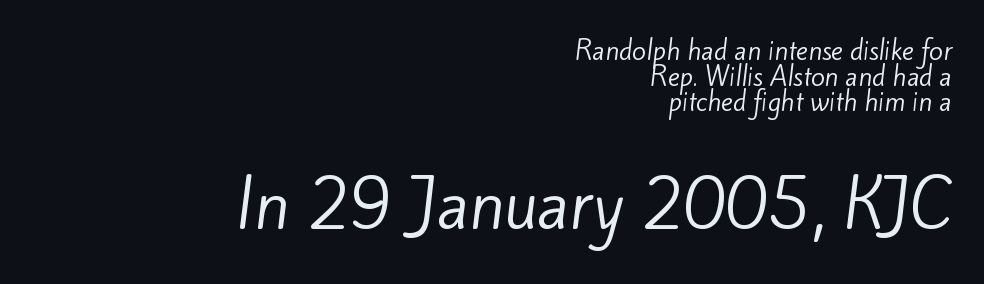
Q: Is the text bold? A: No.
Q: Is the typeface a serif or a sans-serif typeface? A: Sans-serif.
Q: Is the text underlined? A: No.
Q: How is the paragraph aligned? A: Right-aligned.
Q: Is the spacing between letters normal or unusually wide? A: Normal.
Q: Is the spacing between lines tight, normal or loose? A: Tight.
Q: Which block of text is set in a larger size, the first (top) or the second (bottom)? A: The second (bottom) one.
Q: Width (condensed, normal, or wide)? A: Normal.
Q: Stroke contrast? A: Low.
Q: x-height? A: Small.
Q: Monospaced? A: No.
